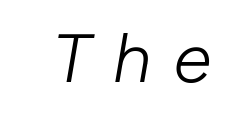
The image shows 69 px light type, italic (leaning right); set unusually wide letter spacing (+0.33 em), not underlined; low stroke contrast and a medium x-height.
